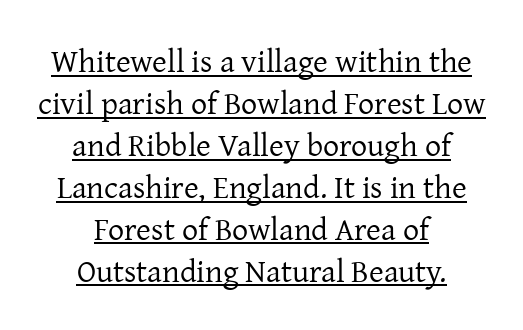
{"serif": "yes", "italic": "no", "bold": "no", "weight": "regular", "width": "normal", "stroke_contrast": "low", "x_height": "medium", "monospaced": "no", "underline": "yes", "align": "center", "line_spacing": "normal", "line_spacing_ratio": 1.31, "letter_spacing": "normal", "letter_spacing_em": 0.0, "glyph_px": 32}
